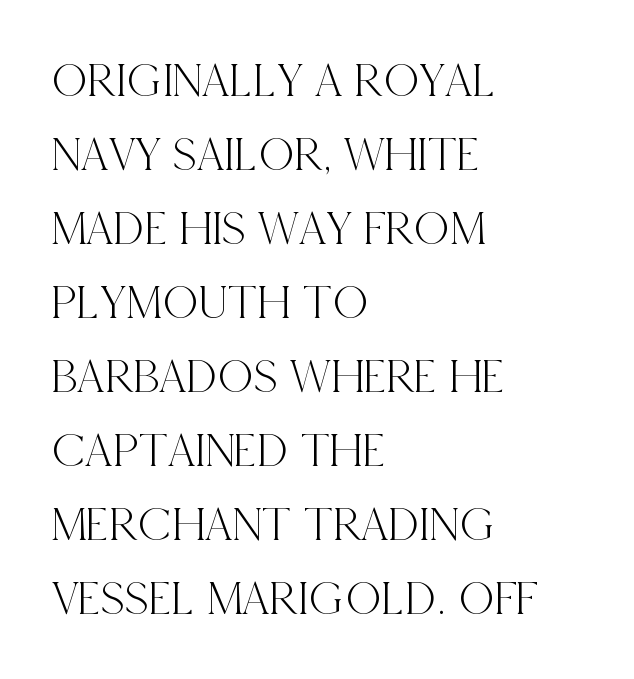
Q: Is the text italic (slanted)? A: No, it is upright.
Q: Is the typeface a serif or a sans-serif typeface? A: Serif.
Q: Is the text underlined? A: No.
Q: How is the paragraph aligned? A: Left-aligned.
Q: Is the spacing between letters normal or unusually wide? A: Normal.
Q: Is the spacing between lines tight, normal or loose? A: Normal.
Q: Width (condensed, normal, or wide)? A: Condensed.
Q: x-height? A: Large.
Q: Monospaced? A: No.
